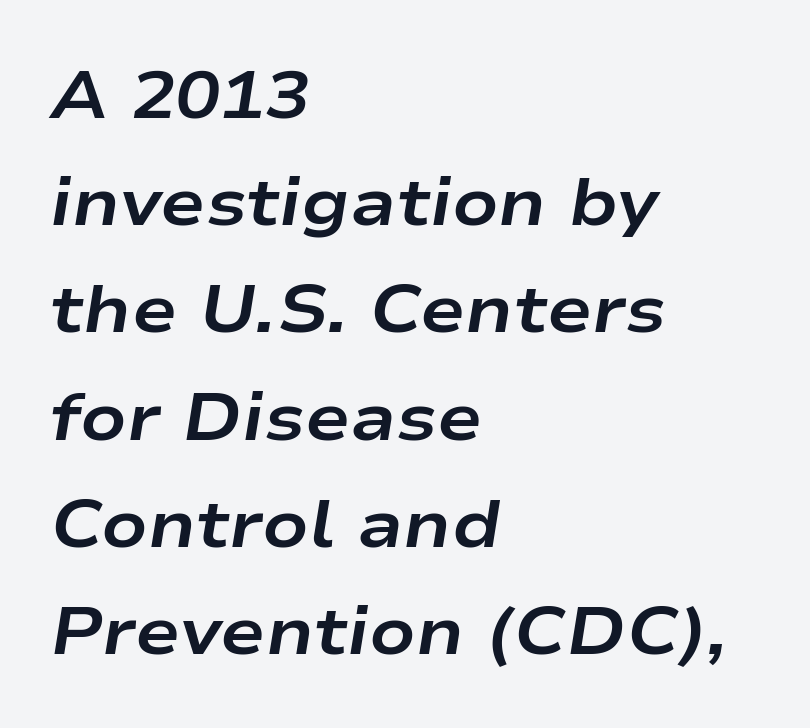
You could not count columns in this text — the font is proportionally spaced. Does the copy run flush right? No — it runs flush left. The specimen reads as italic at a glance. A typesetter would call this zero additional tracking. How would I describe the line gaps? Plain and ordinary. Weight check: bold — yes, fully.
